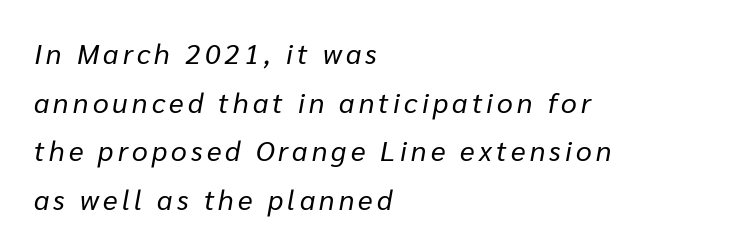
Q: Is the text bold? A: No.
Q: Is the text italic (slanted)? A: Yes, it leans right by about 10 degrees.
Q: Is the text underlined? A: No.
Q: How is the paragraph aligned? A: Left-aligned.
Q: Width (condensed, normal, or wide)? A: Normal.
Q: Stroke contrast? A: Low.
Q: x-height? A: Medium.
Q: Monospaced? A: No.
